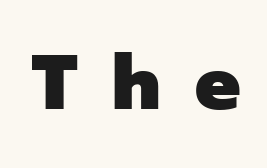
{"serif": "no", "italic": "no", "bold": "yes", "weight": "heavy", "width": "normal", "stroke_contrast": "low", "x_height": "medium", "monospaced": "no", "underline": "no", "letter_spacing": "wide", "letter_spacing_em": 0.46, "glyph_px": 76}
